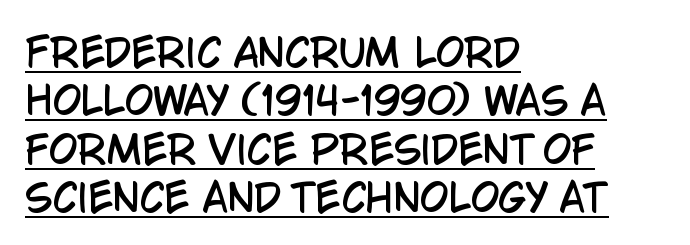
Q: Is the text italic (slanted)? A: No, it is upright.
Q: Is the typeface a serif or a sans-serif typeface? A: Sans-serif.
Q: Is the text underlined? A: Yes.
Q: How is the paragraph aligned? A: Left-aligned.
Q: Is the spacing between letters normal or unusually wide? A: Normal.
Q: Is the spacing between lines tight, normal or loose? A: Normal.
Q: Width (condensed, normal, or wide)? A: Condensed.
Q: Stroke contrast? A: Low.
Q: x-height? A: Large.
Q: Monospaced? A: No.
